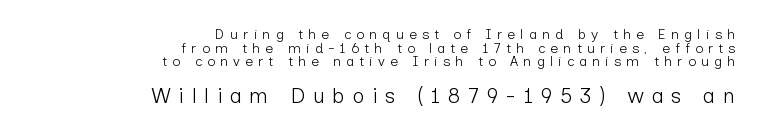
Does the leading feel generous? Not at all — it's pinched. Block two is the big one; block one sits smaller above it. Characters follow at a spacing far wider than the type designer built in. The lettering stays uniformly vertical, giving the passage a roman look. The passage is arranged like a letterhead date or caption credit — flush right.
